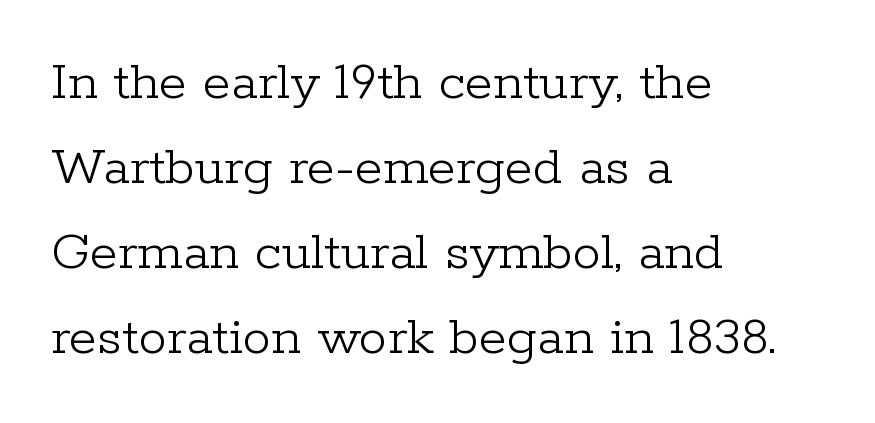
The passage shown stacks its lines at a standard gap. No extra tracking has been applied to these lines. Type style note: has serifs. Leftover space on each line is placed entirely after the last word. A light-to-regular cut is what we see here. The rendering uses natural spacing where letterforms have individual widths.
